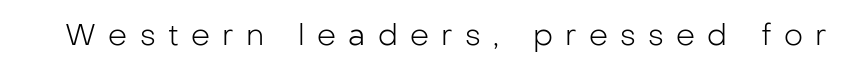
Q: Is the text bold? A: No.
Q: Is the text italic (slanted)? A: No, it is upright.
Q: Is the typeface a serif or a sans-serif typeface? A: Sans-serif.
Q: Is the text underlined? A: No.
Q: Is the spacing between letters normal or unusually wide? A: Unusually wide.
Q: Width (condensed, normal, or wide)? A: Normal.
Q: Stroke contrast? A: Low.
Q: x-height? A: Medium.
Q: Monospaced? A: No.
